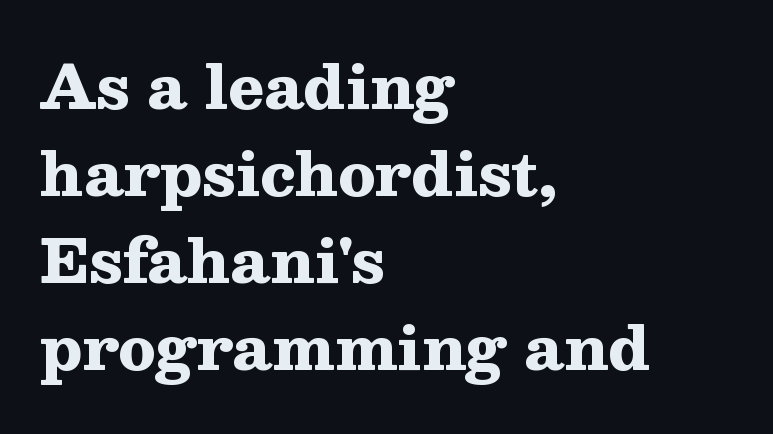
One-word summary of the alignment: left. Yep, those are serifs on the letters. The typesetting leans heavy: a genuine bold. Here the designer chose a conventional face with non-uniform glyph widths. Type without underlining. Posture: vertical.
